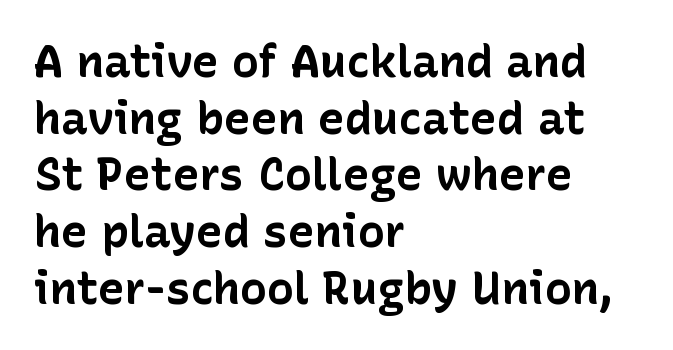
The image shows 45 px bold sans-serif type, upright; set left-aligned, normal line spacing (1.26x), normal letter spacing, not underlined; low stroke contrast and a medium x-height.
